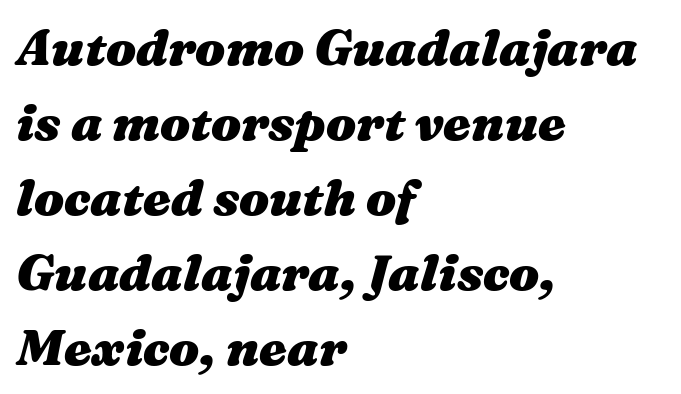
The image shows 50 px heavy, wide type, italic (leaning right); set left-aligned, normal line spacing (1.5x), normal letter spacing, not underlined; medium stroke contrast and a medium x-height.
